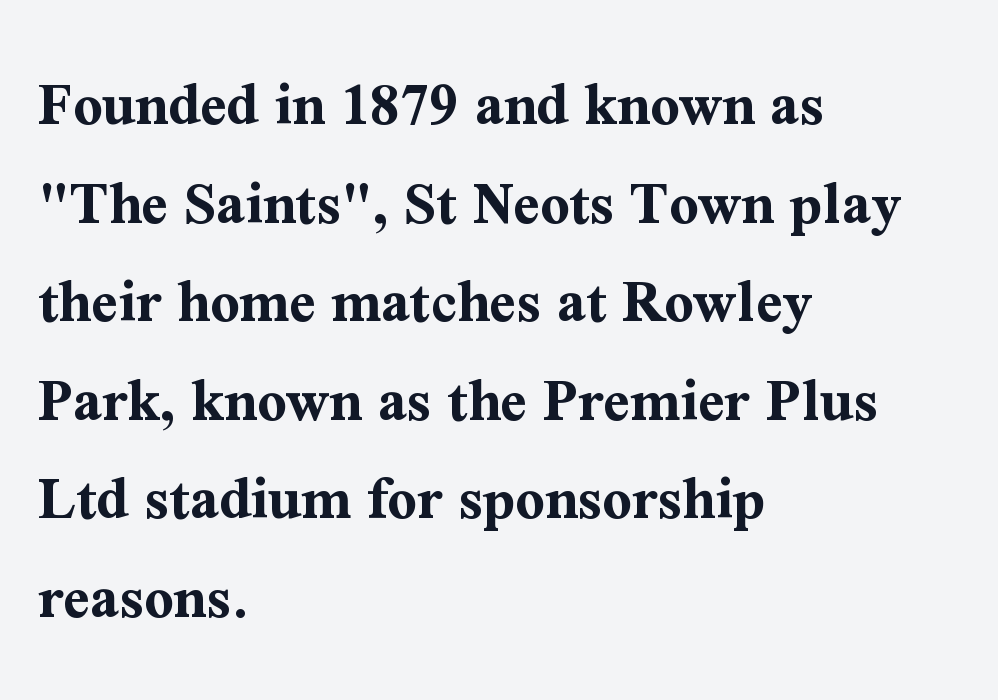
Q: Is the text bold? A: Yes.
Q: Is the text italic (slanted)? A: No, it is upright.
Q: Is the typeface a serif or a sans-serif typeface? A: Serif.
Q: Is the text underlined? A: No.
Q: How is the paragraph aligned? A: Left-aligned.
Q: Is the spacing between letters normal or unusually wide? A: Normal.
Q: Is the spacing between lines tight, normal or loose? A: Normal.
Q: Width (condensed, normal, or wide)? A: Normal.
Q: Stroke contrast? A: Medium.
Q: x-height? A: Medium.
Q: Monospaced? A: No.
